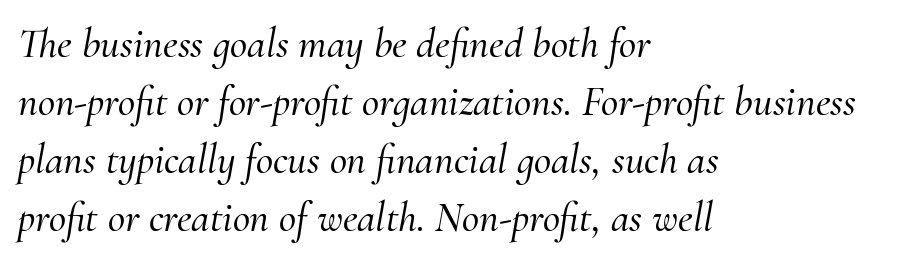
The text was rendered using a seriffed face with decorative stroke endings. Is the block centered? No — it sits flush against the left margin. Is the type slanted? Yes — the strokes lean at a clear angle. The foot of each line stays bare and open.
